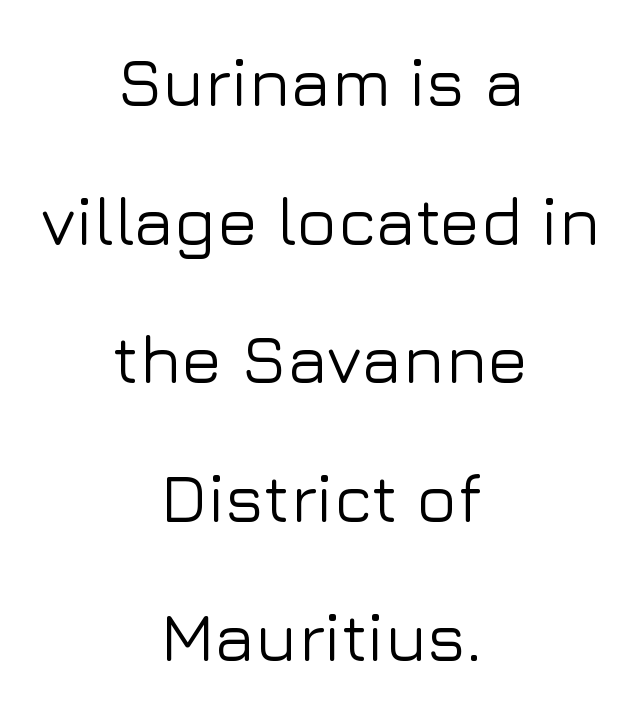
{"serif": "no", "italic": "no", "width": "normal", "stroke_contrast": "low", "x_height": "medium", "monospaced": "no", "underline": "no", "align": "center", "line_spacing": "loose", "line_spacing_ratio": 2.04, "letter_spacing": "normal", "letter_spacing_em": 0.0, "glyph_px": 68}
